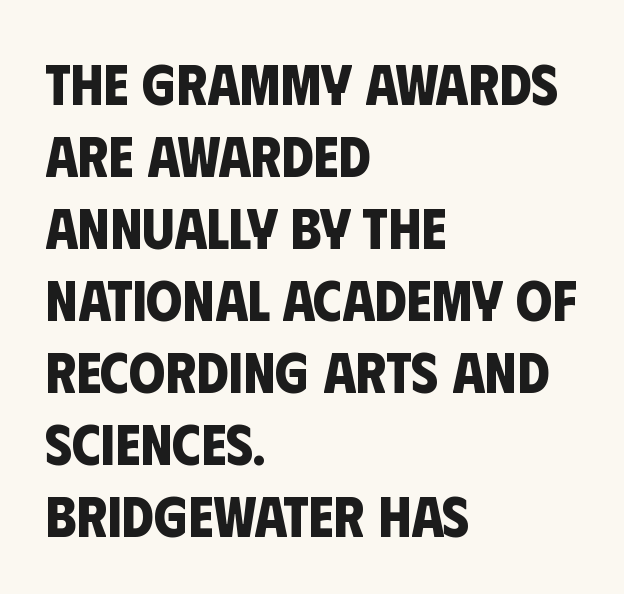
The image shows 58 px bold, condensed sans-serif type; set left-aligned, line spacing 1.24x, normal letter spacing, not underlined; low stroke contrast and a large x-height.
